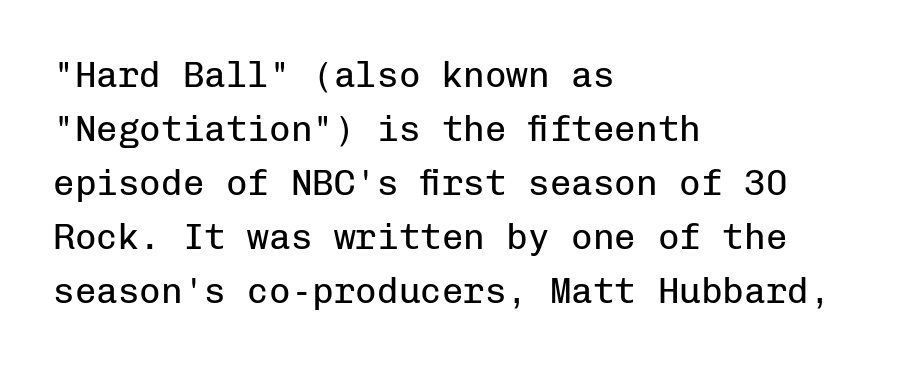
{"serif": "no", "italic": "no", "bold": "no", "weight": "regular", "width": "normal", "stroke_contrast": "low", "x_height": "medium", "monospaced": "yes", "underline": "no", "align": "left", "line_spacing": "normal", "line_spacing_ratio": 1.5, "letter_spacing": "normal", "letter_spacing_em": 0.0, "glyph_px": 36}
